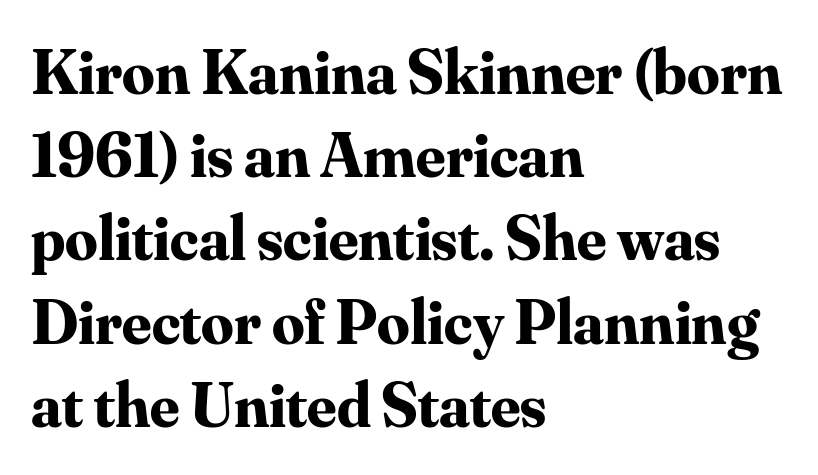
Q: Is the text bold? A: Yes.
Q: Is the text italic (slanted)? A: No, it is upright.
Q: Is the typeface a serif or a sans-serif typeface? A: Serif.
Q: Is the text underlined? A: No.
Q: How is the paragraph aligned? A: Left-aligned.
Q: Is the spacing between letters normal or unusually wide? A: Normal.
Q: Is the spacing between lines tight, normal or loose? A: Normal.
Q: Width (condensed, normal, or wide)? A: Normal.
Q: Stroke contrast? A: Medium.
Q: x-height? A: Small.
Q: Monospaced? A: No.
